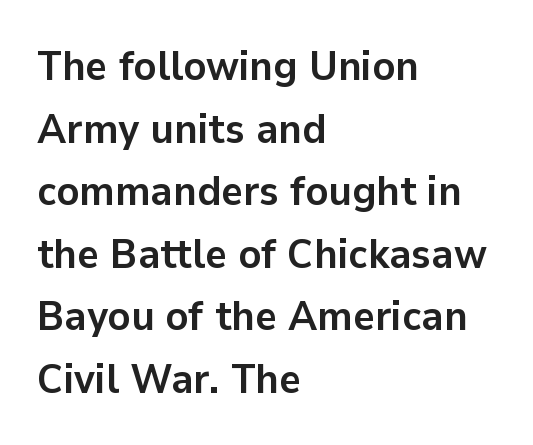
Q: Is the text bold? A: Yes.
Q: Is the text italic (slanted)? A: No, it is upright.
Q: Is the typeface a serif or a sans-serif typeface? A: Sans-serif.
Q: Is the text underlined? A: No.
Q: How is the paragraph aligned? A: Left-aligned.
Q: Is the spacing between letters normal or unusually wide? A: Normal.
Q: Is the spacing between lines tight, normal or loose? A: Normal.
Q: Width (condensed, normal, or wide)? A: Normal.
Q: Stroke contrast? A: Low.
Q: x-height? A: Medium.
Q: Monospaced? A: No.
